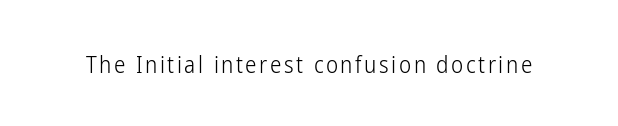
Q: Is the text bold? A: No.
Q: Is the text italic (slanted)? A: No, it is upright.
Q: Is the text underlined? A: No.
